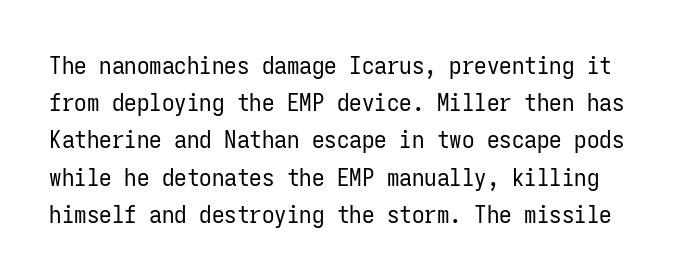
The image shows 25 px text type, upright; set normal line spacing (1.49x), normal letter spacing, not underlined.
